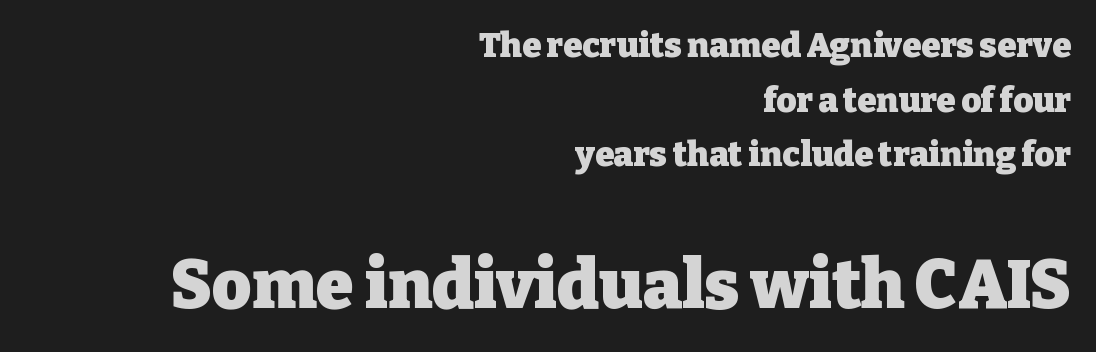
Q: Is the text bold? A: Yes.
Q: Is the text italic (slanted)? A: No, it is upright.
Q: Is the typeface a serif or a sans-serif typeface? A: Serif.
Q: Is the text underlined? A: No.
Q: How is the paragraph aligned? A: Right-aligned.
Q: Is the spacing between letters normal or unusually wide? A: Normal.
Q: Is the spacing between lines tight, normal or loose? A: Normal.
Q: Which block of text is set in a larger size, the first (top) or the second (bottom)? A: The second (bottom) one.
Q: Width (condensed, normal, or wide)? A: Normal.
Q: Stroke contrast? A: Low.
Q: x-height? A: Medium.
Q: Monospaced? A: No.
